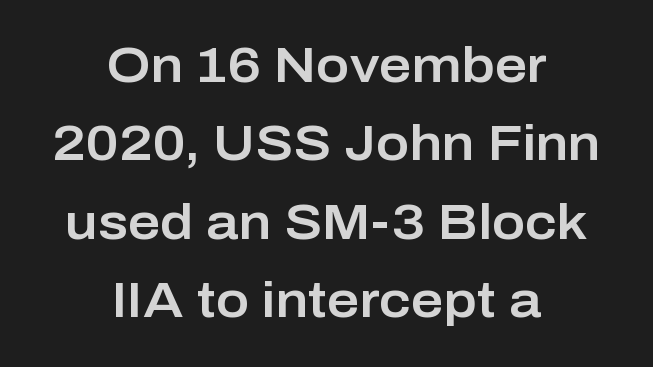
Students, observe: this is what conventionally led text looks like. A student would call this center alignment; a typographer would say set centered. How are the letters spaced? Ordinarily, with no added tracking. Each letter's strokes conclude bluntly, with no projecting serifs. When letters stand straight like this, we call the style roman or upright. Proportional: the letters do not fall into vertical columns.
